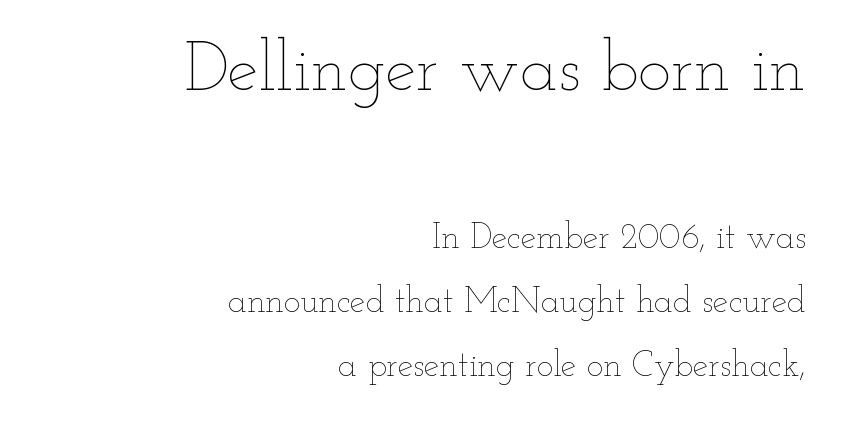
Posture: straight, roman, zero tilt. Scale decreases going downward across the two blocks. The gap between lines stays unmarked. Spacing verdict: proportional, widths tailored to each character. Is this a heavy cut? Hardly; it is regular or lighter. The horizontal fit of the characters is conventional and even.
